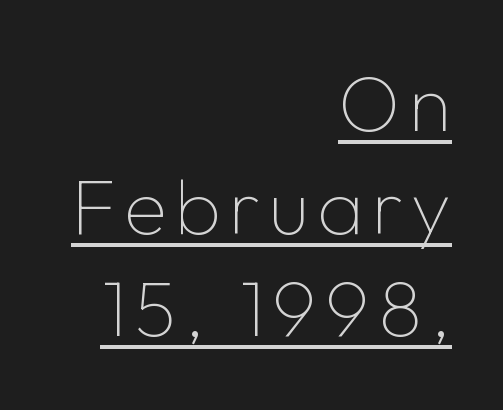
{"serif": "no", "italic": "no", "bold": "no", "weight": "thin", "width": "normal", "stroke_contrast": "low", "x_height": "medium", "monospaced": "no", "underline": "yes", "align": "right", "line_spacing": "normal", "line_spacing_ratio": 1.3, "glyph_px": 79}
